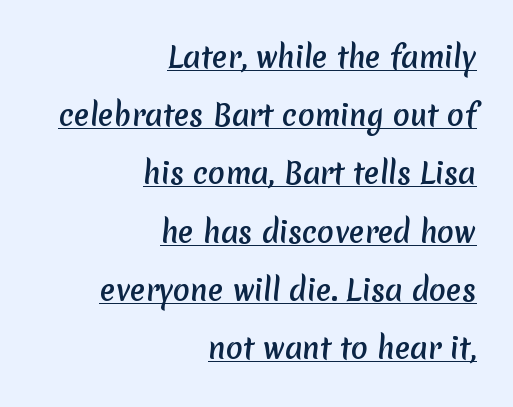
The image shows 28 px sans-serif type; set right-aligned, loose line spacing (2.08x), normal letter spacing, underlined; medium stroke contrast and a medium x-height.
